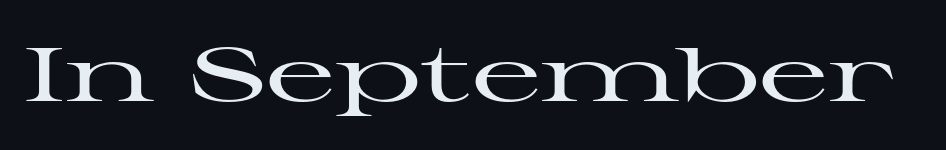
Q: Is the text italic (slanted)? A: No, it is upright.
Q: Is the typeface a serif or a sans-serif typeface? A: Serif.
Q: Is the text underlined? A: No.
Q: Is the spacing between letters normal or unusually wide? A: Normal.
Q: Width (condensed, normal, or wide)? A: Wide.
Q: Stroke contrast? A: High.
Q: x-height? A: Medium.
Q: Monospaced? A: No.
